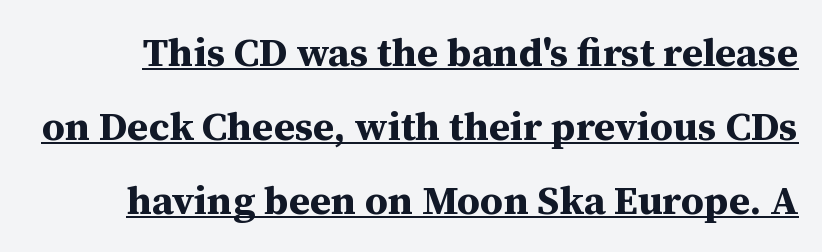
Q: Is the text bold? A: Yes.
Q: Is the text italic (slanted)? A: No, it is upright.
Q: Is the typeface a serif or a sans-serif typeface? A: Serif.
Q: Is the text underlined? A: Yes.
Q: Is the spacing between letters normal or unusually wide? A: Normal.
Q: Width (condensed, normal, or wide)? A: Normal.
Q: Stroke contrast? A: Medium.
Q: x-height? A: Medium.
Q: Monospaced? A: No.
